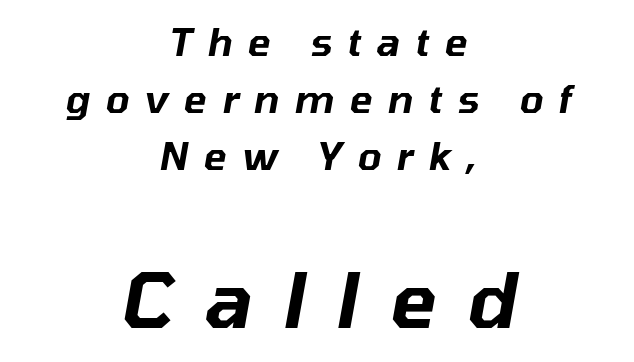
The image shows 77 px text type, italic (leaning right); set centered, normal line spacing (1.5x), unusually wide letter spacing (+0.4 em), not underlined; the second (bottom) block is 2.03x larger; low stroke contrast and a medium x-height.
